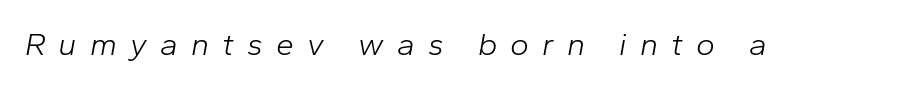
Q: Is the text bold? A: No.
Q: Is the text italic (slanted)? A: Yes, it leans right by about 10 degrees.
Q: Is the text underlined? A: No.
Q: Is the spacing between letters normal or unusually wide? A: Unusually wide.
Q: Width (condensed, normal, or wide)? A: Normal.
Q: Stroke contrast? A: Low.
Q: x-height? A: Medium.
Q: Monospaced? A: No.
